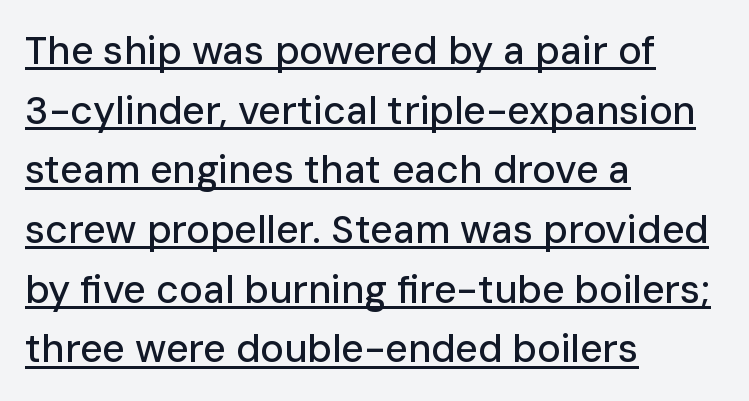
The rag falls on the right side of this text block. The rendering uses the underline text-decoration. Letter spacing: default. The type family on display is of the sans-serif kind.
